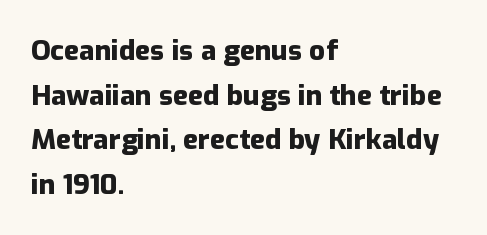
The image shows 28 px heavy sans-serif type, upright; set left-aligned, normal line spacing (1.59x), normal letter spacing, not underlined; low stroke contrast and a medium x-height.
